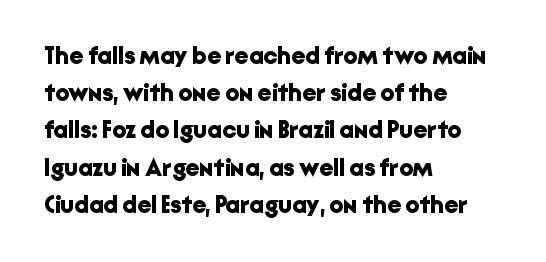
Italic: no, the glyphs are upright roman. Weight: bold. A typesetter would call this zero additional tracking. Does the copy run flush right? No — it runs flush left. In terms of leading, this rendering sits right in the middle. Quick note: underline off.
